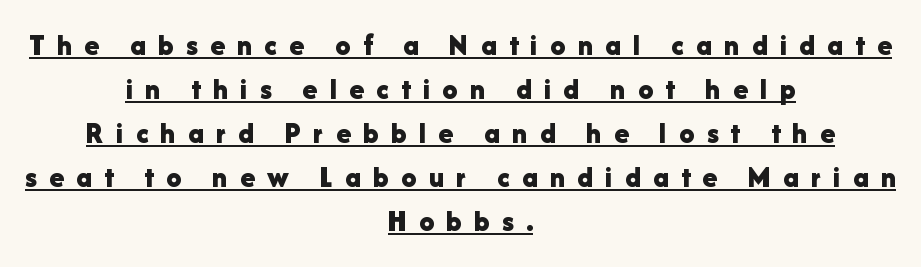
{"serif": "no", "italic": "no", "bold": "yes", "weight": "bold", "width": "normal", "stroke_contrast": "low", "x_height": "medium", "monospaced": "no", "underline": "yes", "align": "center", "line_spacing": "normal", "line_spacing_ratio": 1.47, "letter_spacing": "wide", "letter_spacing_em": 0.41, "glyph_px": 30}
